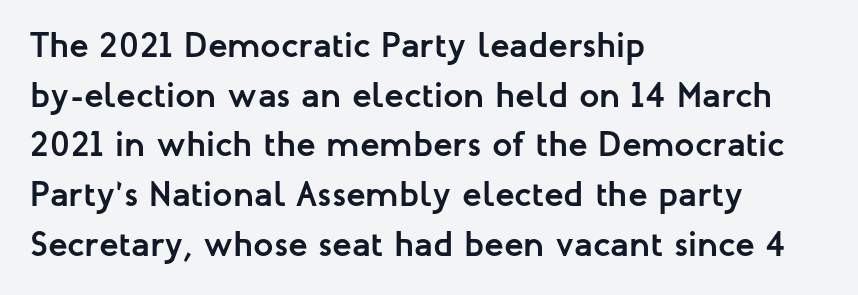
{"serif": "no", "italic": "no", "bold": "yes", "weight": "semibold", "width": "normal", "stroke_contrast": "low", "x_height": "medium", "monospaced": "no", "underline": "no", "align": "left", "line_spacing": "normal", "line_spacing_ratio": 1.38, "letter_spacing": "normal", "letter_spacing_em": 0.0, "glyph_px": 36}
